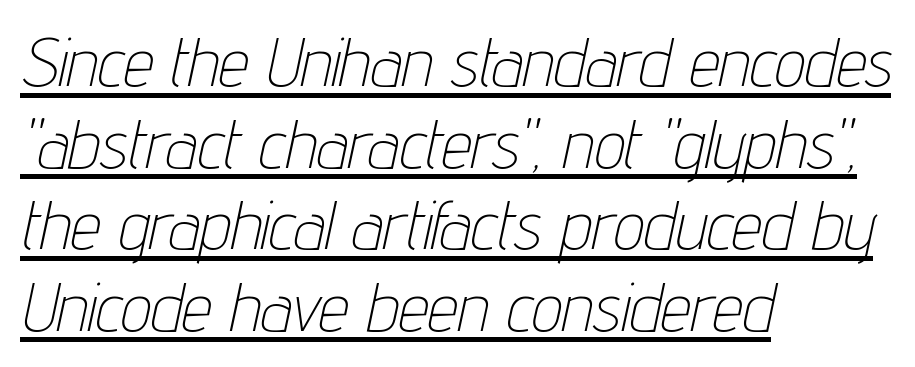
Does extra space separate the letters? No, they use regular spacing. Teacher's note: observe the even left margin — that is flush-left alignment. Weight: in the light-to-regular range. Compared with undecorated copy, this sample adds a rule below the words. This is oblique type, the kind used for emphasis or titles. Spacing verdict: proportional, widths tailored to each character.
